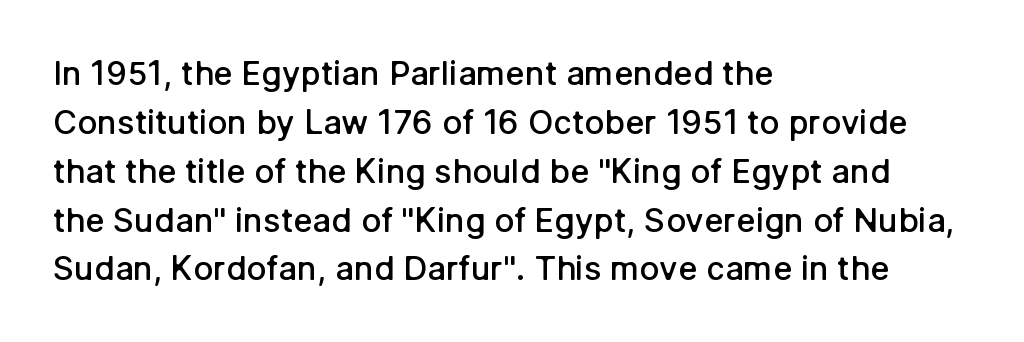
{"serif": "no", "italic": "no", "bold": "semi", "weight": "semibold", "width": "normal", "stroke_contrast": "low", "x_height": "medium", "monospaced": "no", "underline": "no", "align": "left", "line_spacing": "normal", "line_spacing_ratio": 1.48, "letter_spacing": "normal", "letter_spacing_em": 0.0, "glyph_px": 33}
